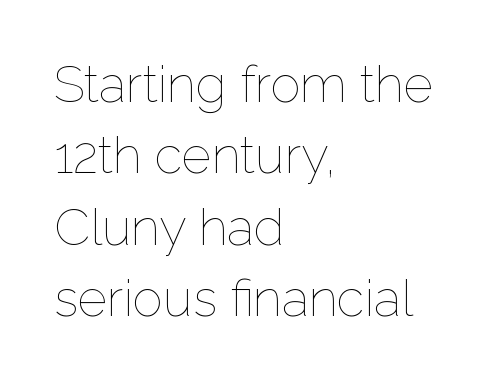
The image shows 51 px thin type, upright; set left-aligned, normal line spacing (1.4x), normal letter spacing, not underlined; low stroke contrast and a medium x-height.
